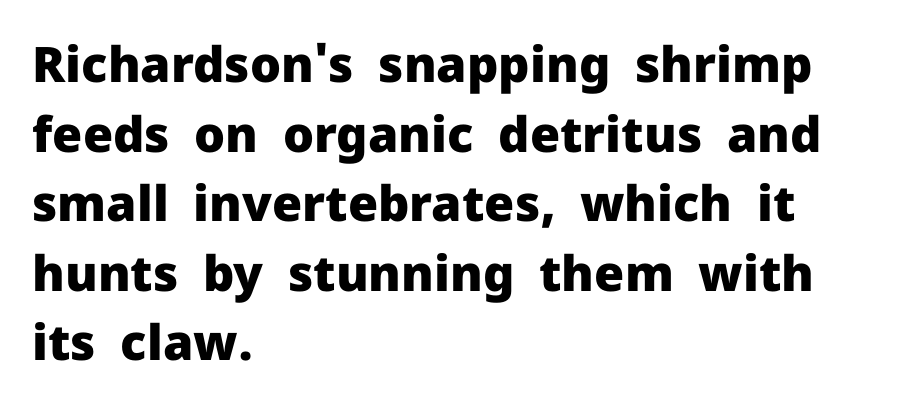
Q: Is the text bold? A: Yes.
Q: Is the text italic (slanted)? A: No, it is upright.
Q: Is the typeface a serif or a sans-serif typeface? A: Sans-serif.
Q: Is the text underlined? A: No.
Q: How is the paragraph aligned? A: Left-aligned.
Q: Is the spacing between letters normal or unusually wide? A: Normal.
Q: Is the spacing between lines tight, normal or loose? A: Normal.
Q: Width (condensed, normal, or wide)? A: Normal.
Q: Stroke contrast? A: Low.
Q: x-height? A: Medium.
Q: Monospaced? A: No.
